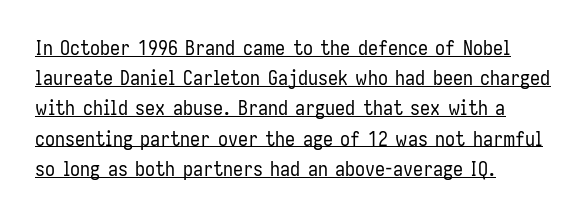
Q: Is the text bold? A: No.
Q: Is the text italic (slanted)? A: No, it is upright.
Q: Is the text underlined? A: Yes.
Q: How is the paragraph aligned? A: Left-aligned.
Q: Is the spacing between letters normal or unusually wide? A: Normal.
Q: Is the spacing between lines tight, normal or loose? A: Normal.
